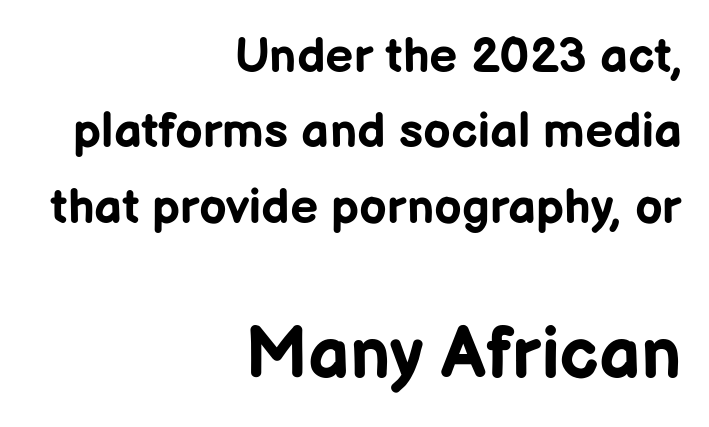
Italic: no, the glyphs are upright roman. Of the two passages, the one underneath uses the larger point size. Spacing verdict: proportional, widths tailored to each character. Successive baselines arrive at the customary interval.
